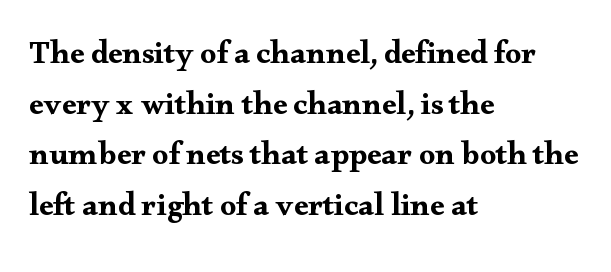
Q: Is the text italic (slanted)? A: No, it is upright.
Q: Is the typeface a serif or a sans-serif typeface? A: Serif.
Q: Is the text underlined? A: No.
Q: How is the paragraph aligned? A: Left-aligned.
Q: Is the spacing between letters normal or unusually wide? A: Normal.
Q: Is the spacing between lines tight, normal or loose? A: Normal.
Q: Width (condensed, normal, or wide)? A: Wide.
Q: Stroke contrast? A: Medium.
Q: x-height? A: Small.
Q: Monospaced? A: No.
